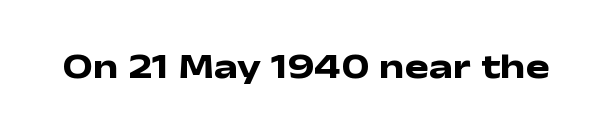
In terms of letterform style, serifs are entirely absent. The face used here is proportionally spaced, like ordinary book or web type. The lettering stays uniformly vertical, giving the passage a roman look. Each word holds together tightly as a unit, with standard inter-letter gaps. These words are printed bold, with thick strokes throughout.
